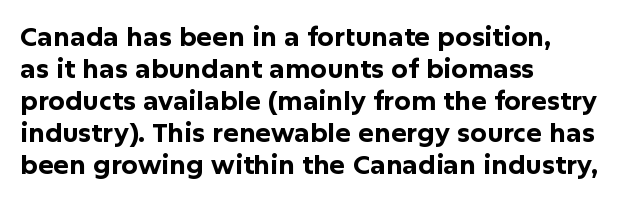
Alignment: flush left. A clean baseline with only descenders dipping below it. Vertical strokes here are truly vertical. Every letter is thick-stroked: bold, no question. A typesetter would call this zero additional tracking.
